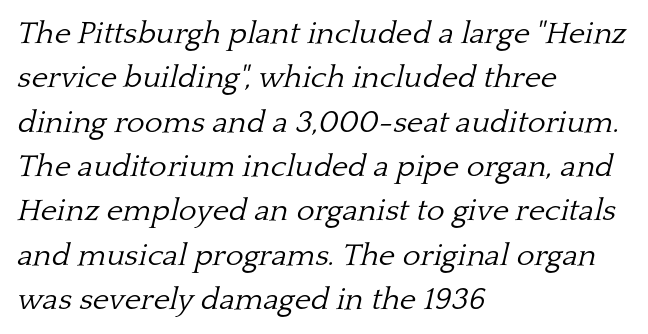
Q: Is the text bold? A: No.
Q: Is the text italic (slanted)? A: Yes, it leans right by about 13 degrees.
Q: Is the typeface a serif or a sans-serif typeface? A: Serif.
Q: Is the text underlined? A: No.
Q: How is the paragraph aligned? A: Left-aligned.
Q: Is the spacing between letters normal or unusually wide? A: Normal.
Q: Is the spacing between lines tight, normal or loose? A: Normal.
Q: Width (condensed, normal, or wide)? A: Normal.
Q: Stroke contrast? A: Low.
Q: x-height? A: Medium.
Q: Monospaced? A: No.
